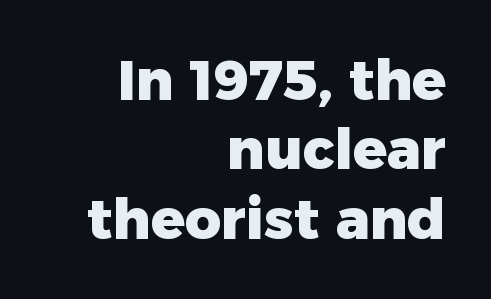
{"serif": "no", "italic": "no", "bold": "yes", "weight": "heavy", "width": "normal", "stroke_contrast": "low", "x_height": "medium", "monospaced": "no", "underline": "no", "align": "right", "line_spacing_ratio": 1.24, "letter_spacing": "normal", "letter_spacing_em": 0.0, "glyph_px": 56}
